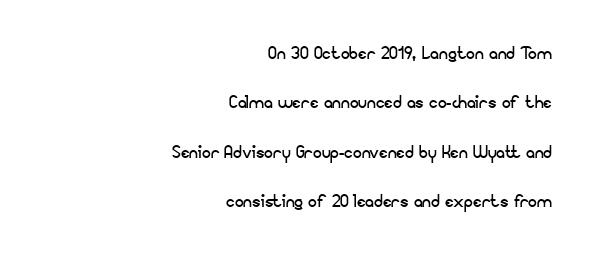
Beneath every word, the page is bare. These glyphs show unthickened strokes, regular width or finer. Notice the wide empty band between every row — that's loose leading. Caption: multi-line text, flush right, ragged left.
